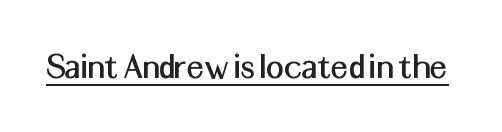
Q: Is the text italic (slanted)? A: No, it is upright.
Q: Is the typeface a serif or a sans-serif typeface? A: Sans-serif.
Q: Is the text underlined? A: Yes.
Q: Is the spacing between letters normal or unusually wide? A: Normal.
Q: Width (condensed, normal, or wide)? A: Normal.
Q: Stroke contrast? A: Medium.
Q: x-height? A: Medium.
Q: Monospaced? A: No.
